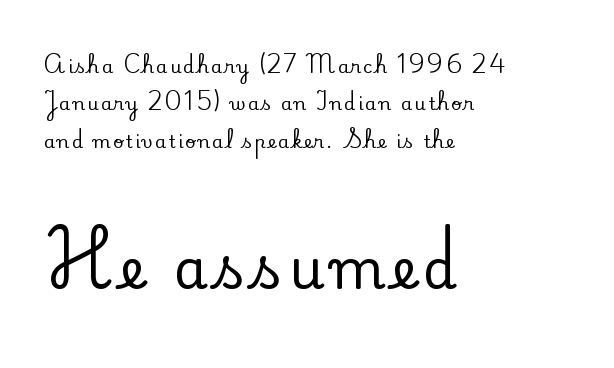
{"serif": "yes", "italic": "no", "width": "normal", "stroke_contrast": "low", "x_height": "small", "monospaced": "no", "underline": "no", "align": "left", "line_spacing": "loose", "line_spacing_ratio": 2.07, "larger_block": "second", "size_ratio": 3.06, "glyph_px": 55}
